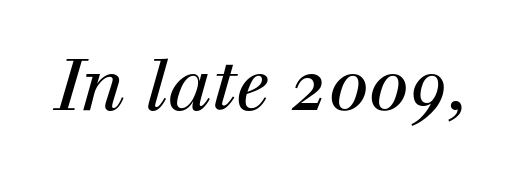
Serif or sans? Serif — the stroke terminals have little feet. Each word holds together tightly as a unit, with standard inter-letter gaps. The strokes carry an ordinary text weight at most. If you drew a line through each stem, it would be angled. The words here are not underlined.
